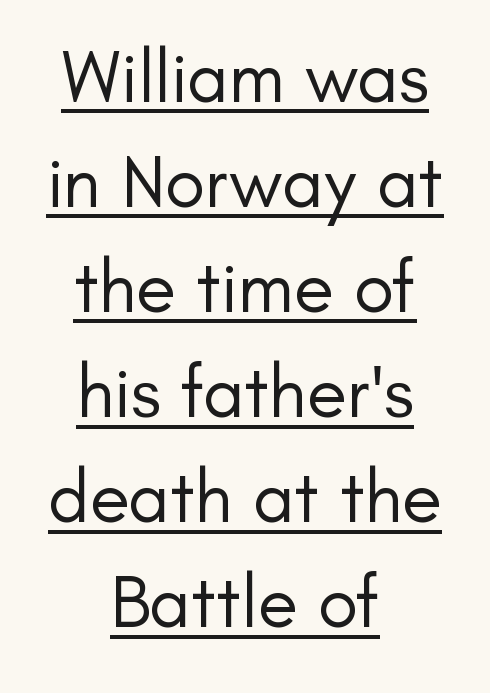
The image shows 74 px regular-weight sans-serif type, upright; set centered, normal line spacing (1.42x), normal letter spacing, underlined; low stroke contrast and a small x-height.
